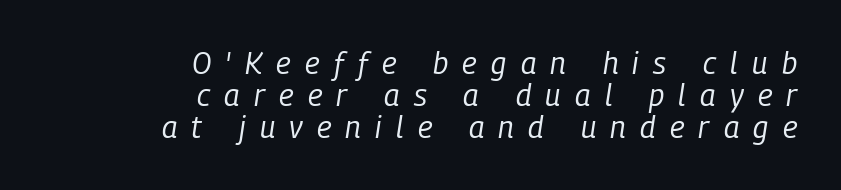
The image shows 30 px regular-weight, condensed type, italic (leaning right); set right-aligned, tight line spacing (1.07x), unusually wide letter spacing (+0.48 em), not underlined; low stroke contrast and a medium x-height.
